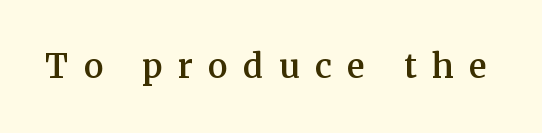
The image shows 33 px semibold serif type, upright; set unusually wide letter spacing (+0.47 em), not underlined; medium stroke contrast and a medium x-height.
